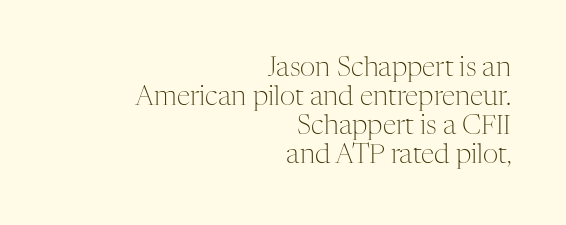
Q: Is the text bold? A: No.
Q: Is the text italic (slanted)? A: No, it is upright.
Q: Is the text underlined? A: No.
Q: How is the paragraph aligned? A: Right-aligned.
Q: Is the spacing between letters normal or unusually wide? A: Normal.
Q: Is the spacing between lines tight, normal or loose? A: Tight.
